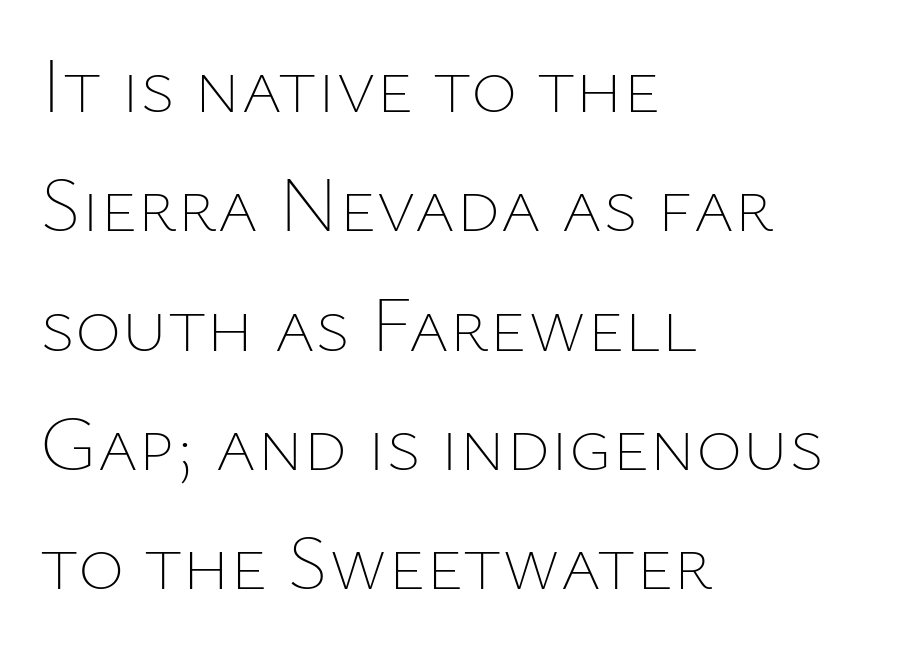
The image shows 79 px thin type, upright; set left-aligned, normal line spacing (1.51x), normal letter spacing, not underlined; low stroke contrast and a medium x-height.
